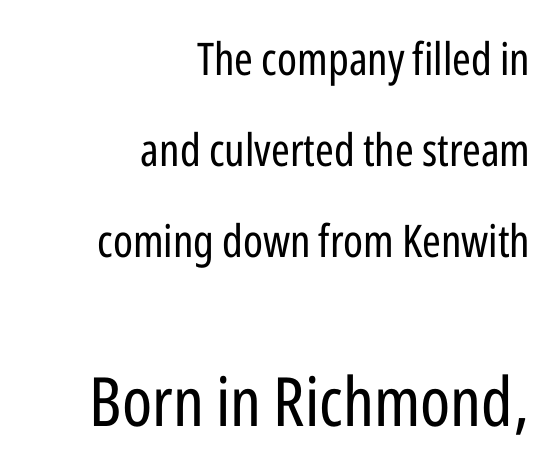
Q: Is the text bold? A: No.
Q: Is the text italic (slanted)? A: No, it is upright.
Q: Is the typeface a serif or a sans-serif typeface? A: Sans-serif.
Q: Is the text underlined? A: No.
Q: How is the paragraph aligned? A: Right-aligned.
Q: Is the spacing between letters normal or unusually wide? A: Normal.
Q: Is the spacing between lines tight, normal or loose? A: Loose.
Q: Which block of text is set in a larger size, the first (top) or the second (bottom)? A: The second (bottom) one.
Q: Width (condensed, normal, or wide)? A: Condensed.
Q: Stroke contrast? A: Low.
Q: x-height? A: Medium.
Q: Monospaced? A: No.
